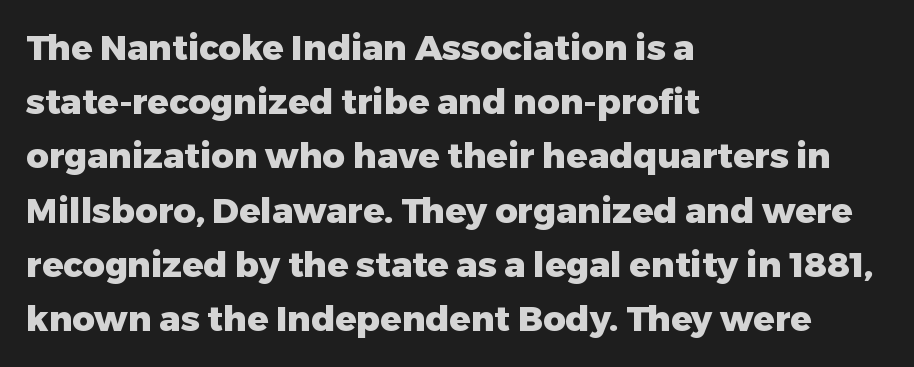
Short note: letters normally spaced. Every stem runs plumb, perpendicular to the baseline. This sample has the flowing, uneven cadence of proportional lettering. The font is running at its bold setting. Unlike a traditional serif, this face leaves its strokes unadorned.
